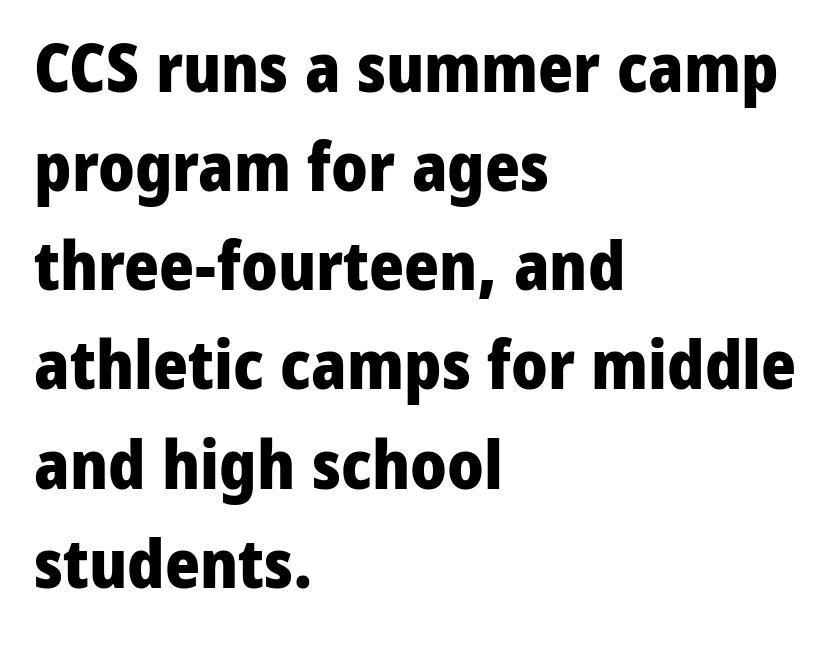
{"serif": "no", "italic": "no", "bold": "yes", "weight": "heavy", "width": "normal", "stroke_contrast": "low", "x_height": "medium", "monospaced": "no", "underline": "no", "align": "left", "line_spacing": "normal", "line_spacing_ratio": 1.48, "letter_spacing": "normal", "letter_spacing_em": 0.0, "glyph_px": 67}
